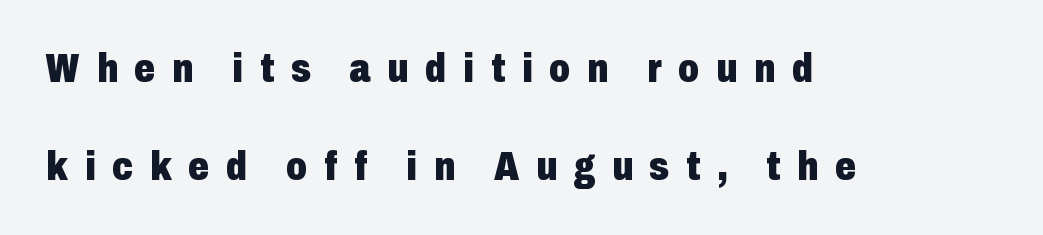
Horizontal bands of white between lines are thick stripes. Words float on clear page, feet unadorned. In terms of posture, this sample is upright. The line texture is sparse and dotted thanks to wide tracking. Strokes here are thick enough to call this a true bold.
